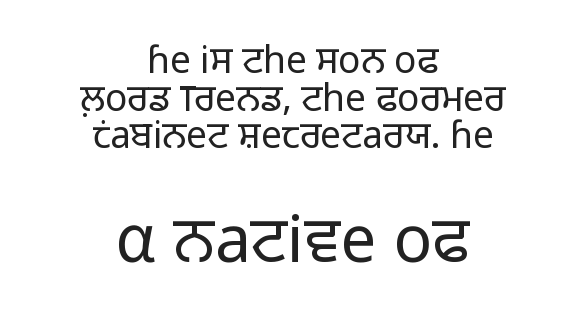
Q: Is the text bold? A: No.
Q: Is the text italic (slanted)? A: No, it is upright.
Q: Is the typeface a serif or a sans-serif typeface? A: Sans-serif.
Q: Is the text underlined? A: No.
Q: How is the paragraph aligned? A: Centered.
Q: Is the spacing between letters normal or unusually wide? A: Normal.
Q: Is the spacing between lines tight, normal or loose? A: Tight.
Q: Which block of text is set in a larger size, the first (top) or the second (bottom)? A: The second (bottom) one.
Q: Width (condensed, normal, or wide)? A: Normal.
Q: Stroke contrast? A: Low.
Q: x-height? A: Medium.
Q: Monospaced? A: No.
